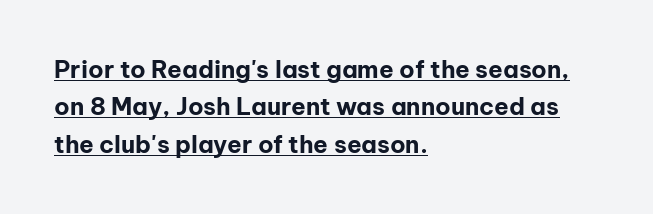
The image shows 24 px bold type, upright; set left-aligned, normal line spacing (1.56x), normal letter spacing, underlined.
